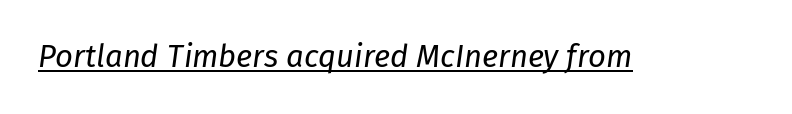
{"italic": "yes", "lean": "right", "slant_degrees": 8, "bold": "no", "weight": "regular", "width": "normal", "stroke_contrast": "low", "x_height": "medium", "monospaced": "no", "underline": "yes", "letter_spacing": "normal", "letter_spacing_em": 0.0, "glyph_px": 31}
